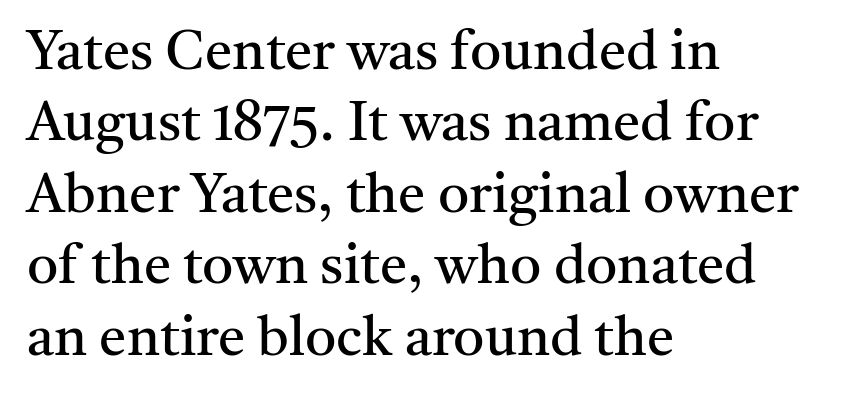
{"serif": "yes", "italic": "no", "bold": "no", "weight": "regular", "width": "normal", "stroke_contrast": "medium", "x_height": "medium", "monospaced": "no", "underline": "no", "align": "left", "line_spacing": "normal", "line_spacing_ratio": 1.3, "letter_spacing": "normal", "letter_spacing_em": 0.0, "glyph_px": 55}
